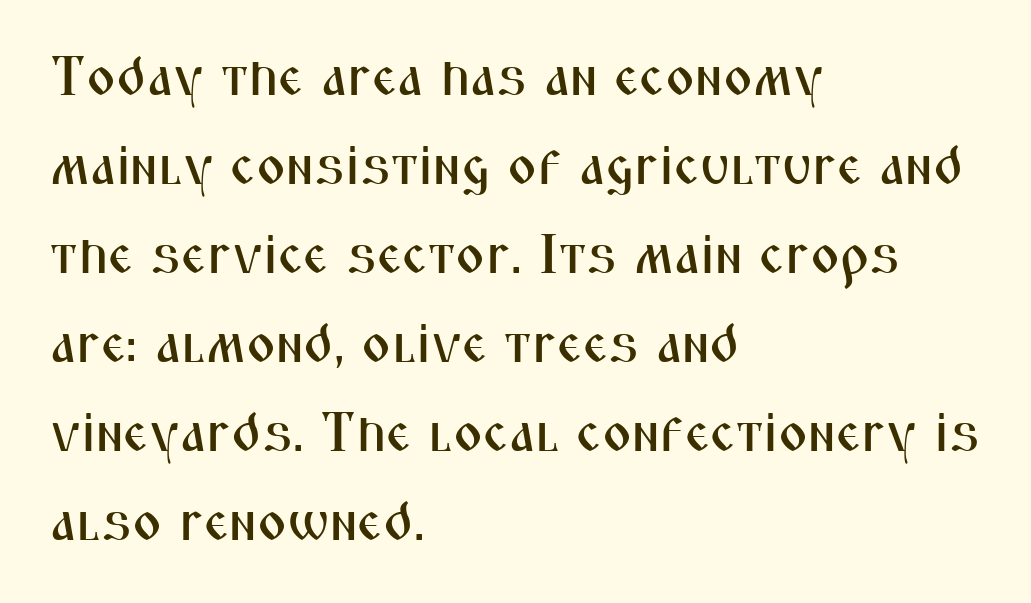
Q: Is the text italic (slanted)? A: No, it is upright.
Q: Is the typeface a serif or a sans-serif typeface? A: Sans-serif.
Q: Is the text underlined? A: No.
Q: How is the paragraph aligned? A: Left-aligned.
Q: Is the spacing between letters normal or unusually wide? A: Normal.
Q: Is the spacing between lines tight, normal or loose? A: Normal.
Q: Width (condensed, normal, or wide)? A: Condensed.
Q: Stroke contrast? A: Medium.
Q: x-height? A: Medium.
Q: Monospaced? A: No.
